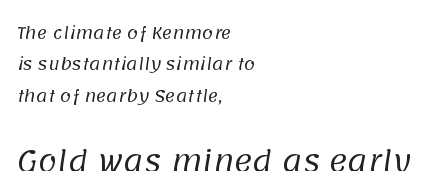
Type without underlining. Leading: increased. Look at the glyph heights: the lower group is clearly the bigger setting. Is the stroke heavy? The answer is a plain regular-or-lighter.
